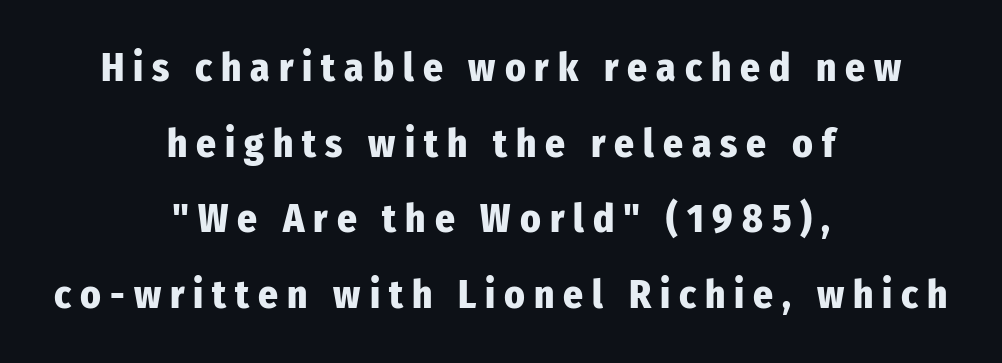
Students, this is bold: see how much ink each stroke carries. The font's upright variant was chosen for this text. Note the varied advance widths — an 'i' is clearly narrower than an 'm'. The typesetter chose a symmetrical, centered arrangement here. Display-style spreading of the glyphs; the letterfit is very open. Check under the words: just untouched page.
